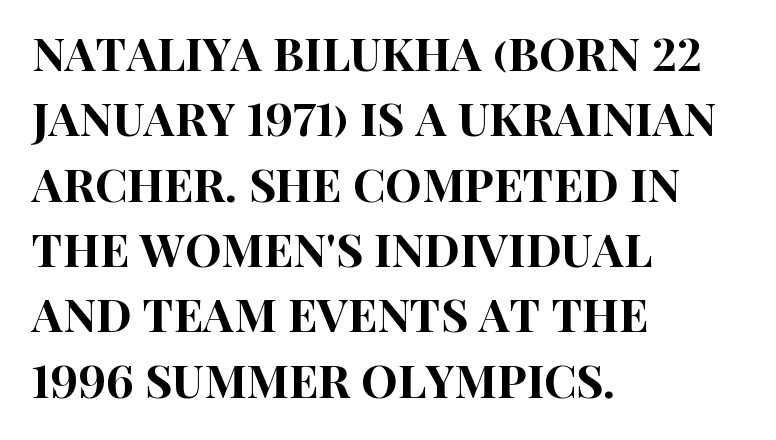
Q: Is the text italic (slanted)? A: No, it is upright.
Q: Is the typeface a serif or a sans-serif typeface? A: Sans-serif.
Q: Is the text underlined? A: No.
Q: How is the paragraph aligned? A: Left-aligned.
Q: Is the spacing between letters normal or unusually wide? A: Normal.
Q: Is the spacing between lines tight, normal or loose? A: Normal.
Q: Width (condensed, normal, or wide)? A: Condensed.
Q: Stroke contrast? A: High.
Q: x-height? A: Large.
Q: Monospaced? A: No.
